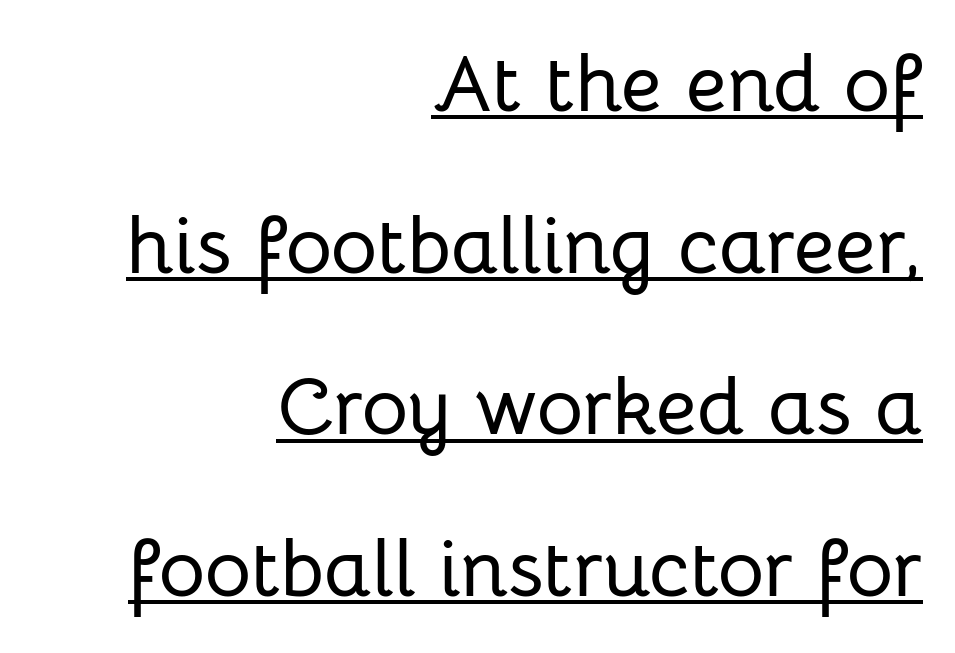
The image shows 80 px sans-serif type, upright; set right-aligned, loose line spacing (2.02x), normal letter spacing, underlined; low stroke contrast and a medium x-height.
